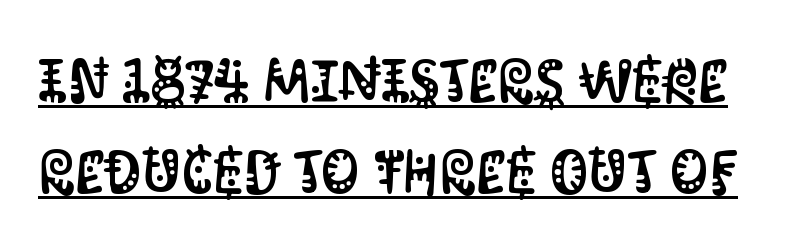
The image shows 61 px condensed sans-serif type, upright; set normal line spacing (1.49x), normal letter spacing, underlined; medium stroke contrast and a large x-height.
